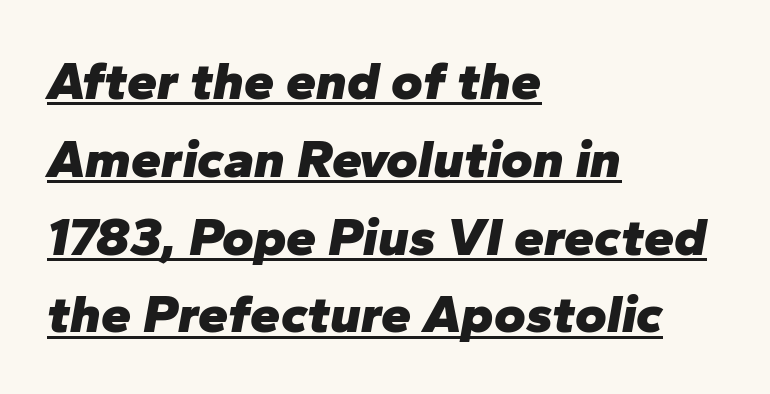
Q: Is the text bold? A: Yes.
Q: Is the text italic (slanted)? A: Yes, it leans right by about 10 degrees.
Q: Is the text underlined? A: Yes.
Q: How is the paragraph aligned? A: Left-aligned.
Q: Is the spacing between letters normal or unusually wide? A: Normal.
Q: Is the spacing between lines tight, normal or loose? A: Normal.
Q: Width (condensed, normal, or wide)? A: Normal.
Q: Stroke contrast? A: Low.
Q: x-height? A: Medium.
Q: Monospaced? A: No.
